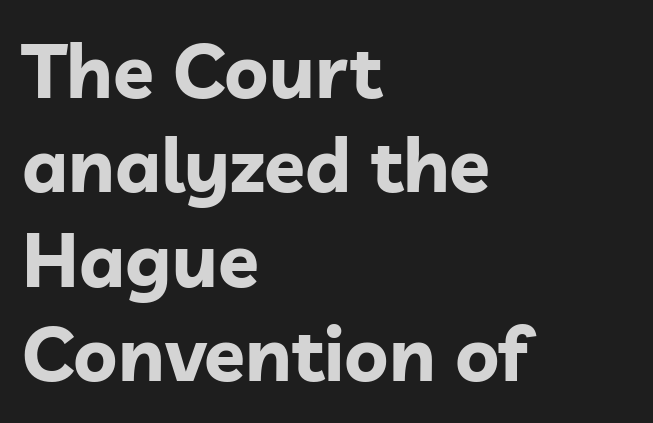
The image shows 75 px bold sans-serif type, upright; set left-aligned, normal line spacing (1.26x), normal letter spacing, not underlined; low stroke contrast and a medium x-height.
